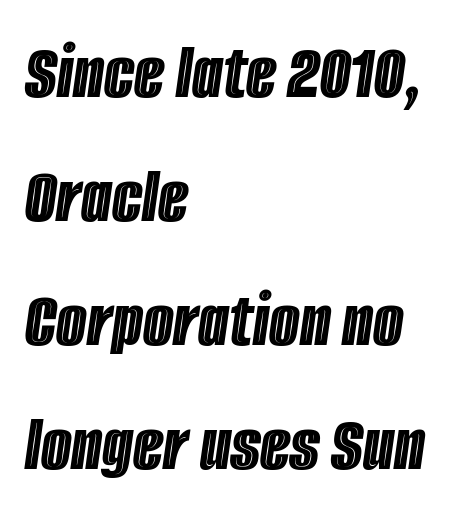
Nothing unusual about the tracking: characters are spaced as the font intends. Honestly, there is no underline to notice here at all. Italic: yes, the glyphs are oblique. Proportional: the letters do not fall into vertical columns. If you drew a ruler down the left edge, every line would touch it. Interline gaps are of average width in this sample.
